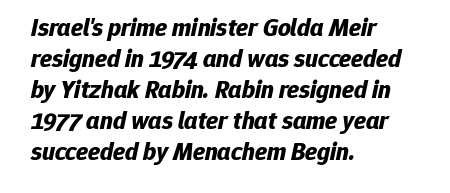
The image shows 25 px bold type, italic (leaning right); set left-aligned, line spacing 1.24x, normal letter spacing, not underlined.
